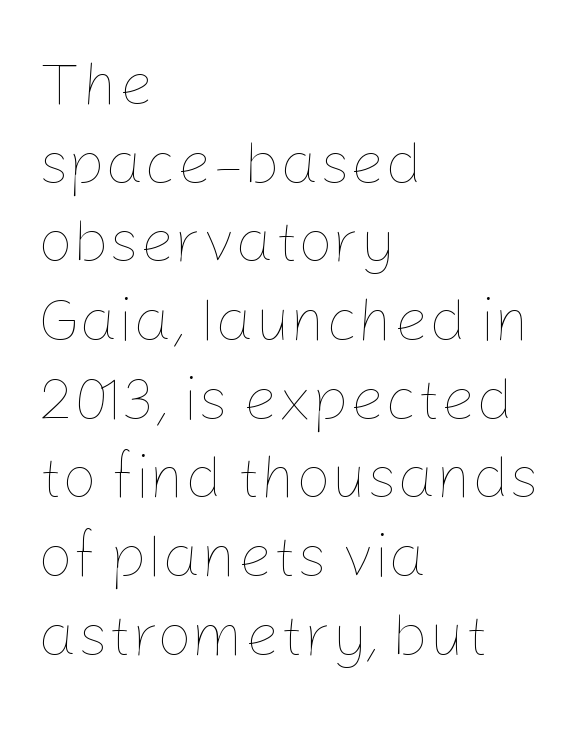
Q: Is the text bold? A: No.
Q: Is the text italic (slanted)? A: No, it is upright.
Q: Is the text underlined? A: No.
Q: How is the paragraph aligned? A: Left-aligned.
Q: Is the spacing between letters normal or unusually wide? A: Normal.
Q: Is the spacing between lines tight, normal or loose? A: Normal.
Q: Width (condensed, normal, or wide)? A: Normal.
Q: Stroke contrast? A: Low.
Q: x-height? A: Medium.
Q: Monospaced? A: No.
